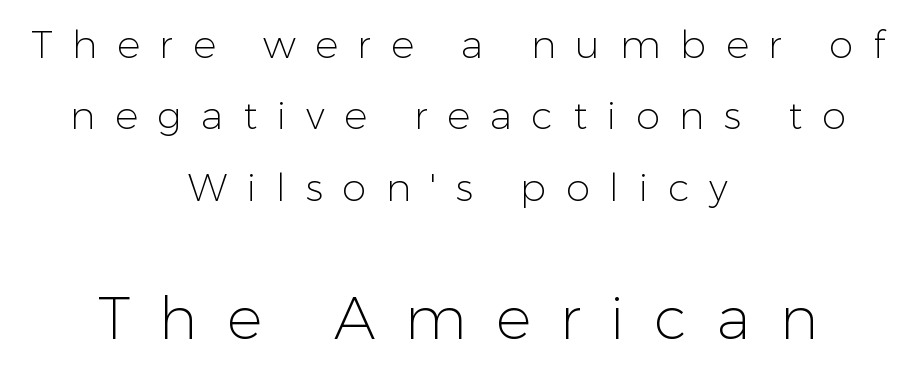
The image shows 59 px light sans-serif type, upright; set centered, line spacing 1.83x, unusually wide letter spacing (+0.5 em), not underlined; the second (bottom) block is 1.51x larger; low stroke contrast and a medium x-height.
